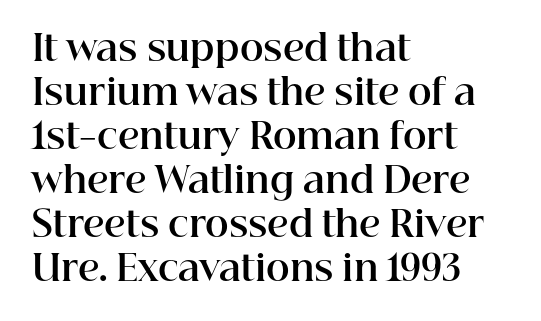
Letter spacing: default. Caption: bold face, heavy strokes. Think of a printed novel: that variable character pitch is what you see here. Beneath every word, the page is bare. The font family rendered here belongs to the serif group. Ordinary non-slanted type is in use.
